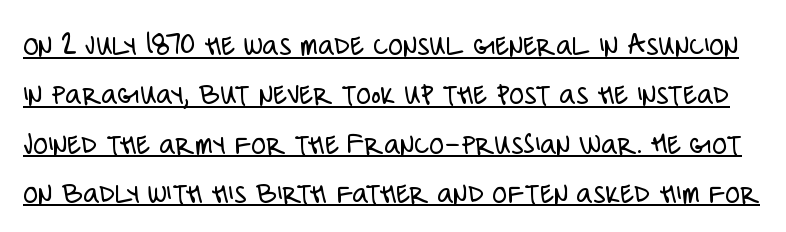
Are there feet on the stems? There aren't — it's a sans. Do the characters align in a grid? No, the font is proportional. Posture: straight, roman, zero tilt. This sample keeps an unexceptional amount of space between lines. The font sits on the lighter half of the weight spectrum, regular included.
